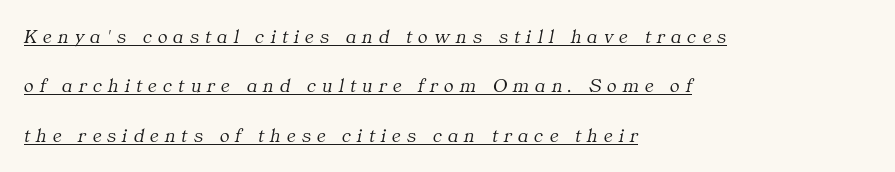
This sample is left-justified, so line endings fall wherever the words run out. In terms of leading, this rendering errs on the spacious side. The letters look calm and open, with moderate or lighter stems. The glyphs are accompanied by a horizontal stroke just below them.
